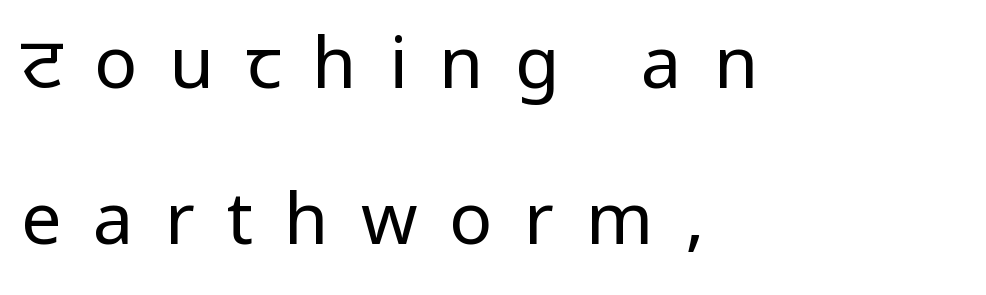
Q: Is the text bold? A: No.
Q: Is the text italic (slanted)? A: No, it is upright.
Q: Is the typeface a serif or a sans-serif typeface? A: Sans-serif.
Q: Is the text underlined? A: No.
Q: How is the paragraph aligned? A: Left-aligned.
Q: Is the spacing between letters normal or unusually wide? A: Unusually wide.
Q: Is the spacing between lines tight, normal or loose? A: Loose.
Q: Width (condensed, normal, or wide)? A: Condensed.
Q: Stroke contrast? A: Low.
